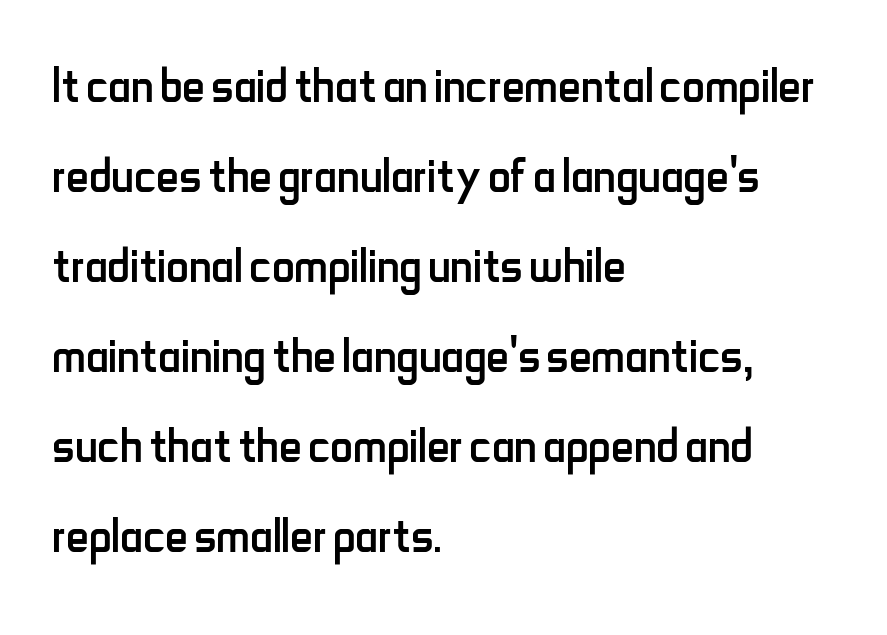
The image shows 63 px regular-weight, condensed sans-serif type, upright; set left-aligned, normal line spacing (1.43x), normal letter spacing, not underlined; low stroke contrast and a small x-height.
